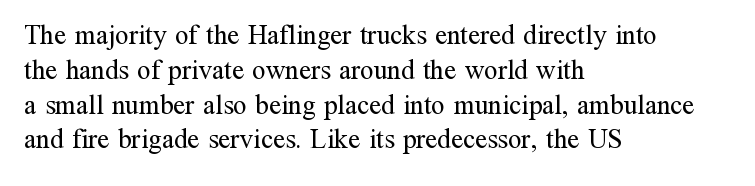
Q: Is the text bold? A: No.
Q: Is the text italic (slanted)? A: No, it is upright.
Q: Is the text underlined? A: No.
Q: How is the paragraph aligned? A: Left-aligned.
Q: Is the spacing between letters normal or unusually wide? A: Normal.
Q: Is the spacing between lines tight, normal or loose? A: Normal.
